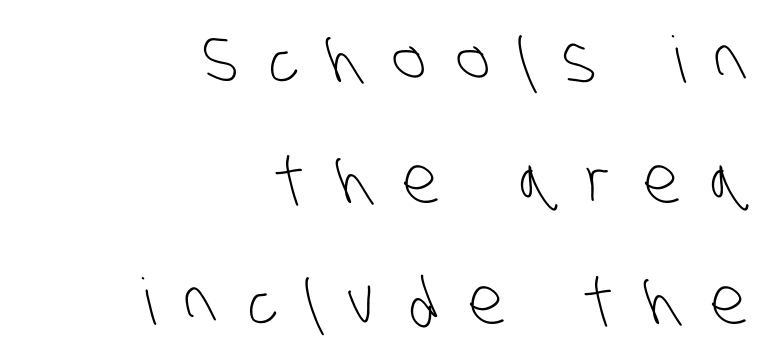
Compared with a typical body face, this is equally light or lighter still. The rendering anchors every line to the right-hand side. Unlike a traditional serif, this face leaves its strokes unadorned. Character widths vary here, with narrow letters taking less room than wide ones. Here the glyphs are tracked loosely, breaking word shapes into spaced letters. Check the space under the baseline: it is left empty.
